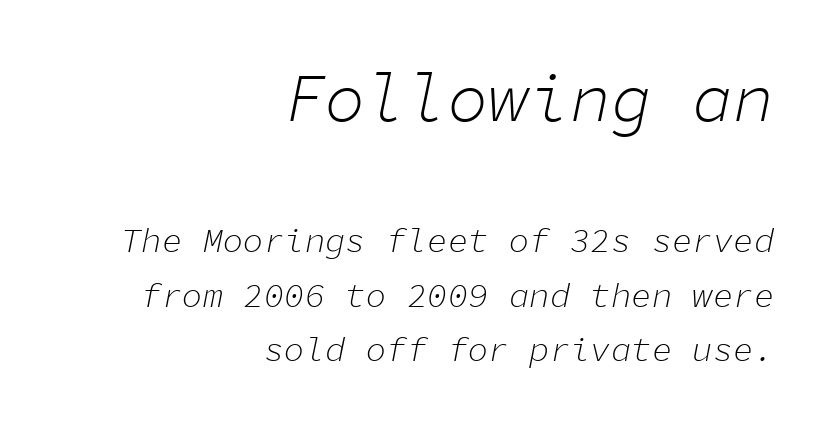
Q: Is the text bold? A: No.
Q: Is the text italic (slanted)? A: Yes, it leans right by about 11 degrees.
Q: Is the text underlined? A: No.
Q: How is the paragraph aligned? A: Right-aligned.
Q: Is the spacing between letters normal or unusually wide? A: Normal.
Q: Is the spacing between lines tight, normal or loose? A: Normal.
Q: Which block of text is set in a larger size, the first (top) or the second (bottom)? A: The first (top) one.
Q: Width (condensed, normal, or wide)? A: Normal.
Q: Stroke contrast? A: Low.
Q: x-height? A: Medium.
Q: Monospaced? A: Yes.
